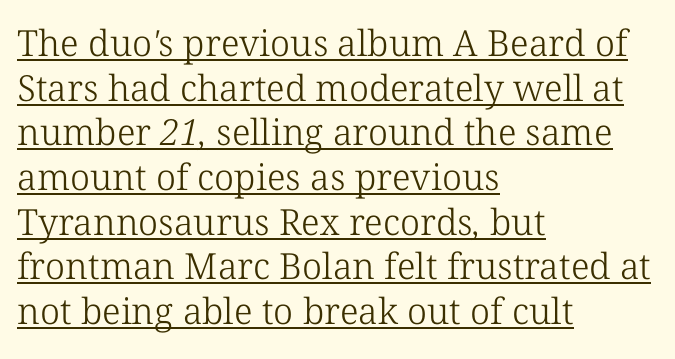
What decoration does the sample have? An underline. Leftover space on each line is placed entirely after the last word. The characters are drawn with everyday or finer stroke widths. This sample has the flowing, uneven cadence of proportional lettering.
